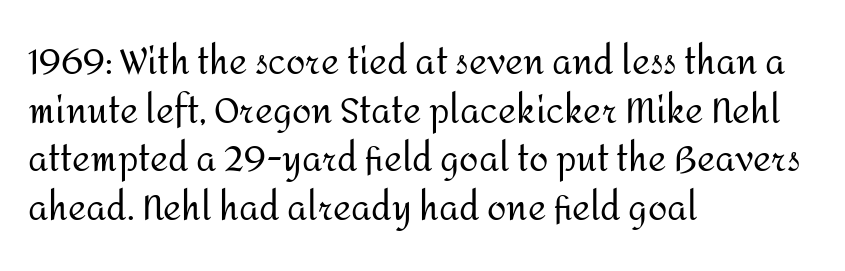
The lines in this sample share a left origin and differ only in where they stop. Clear beneath every line of the passage. You could not count columns in this text — the font is proportionally spaced. It's the straight-up-and-down kind of type.
